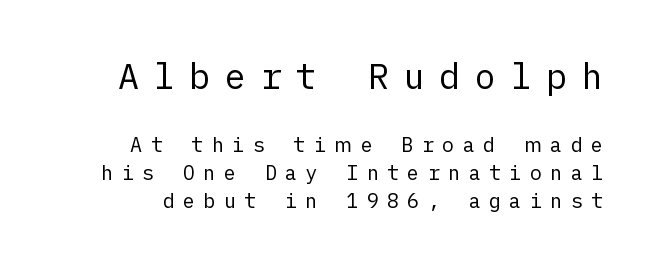
Q: Is the text bold? A: No.
Q: Is the text italic (slanted)? A: No, it is upright.
Q: Is the typeface a serif or a sans-serif typeface? A: Sans-serif.
Q: Is the text underlined? A: No.
Q: Is the spacing between letters normal or unusually wide? A: Unusually wide.
Q: Is the spacing between lines tight, normal or loose? A: Normal.
Q: Which block of text is set in a larger size, the first (top) or the second (bottom)? A: The first (top) one.
Q: Width (condensed, normal, or wide)? A: Normal.
Q: Stroke contrast? A: Low.
Q: x-height? A: Medium.
